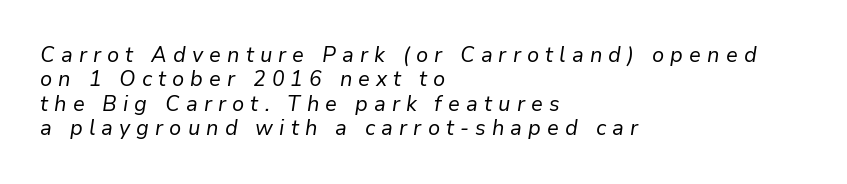
{"italic": "yes", "lean": "right", "slant_degrees": 9, "bold": "no", "underline": "no", "align": "left", "line_spacing_ratio": 1.16, "letter_spacing": "wide", "letter_spacing_em": 0.29, "glyph_px": 21}
